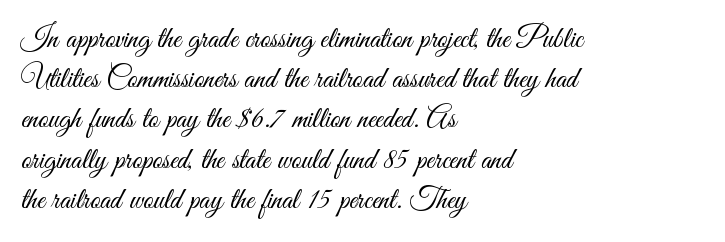
The image shows 30 px light, condensed sans-serif type; set left-aligned, normal line spacing (1.34x), normal letter spacing, not underlined; medium stroke contrast and a small x-height.
